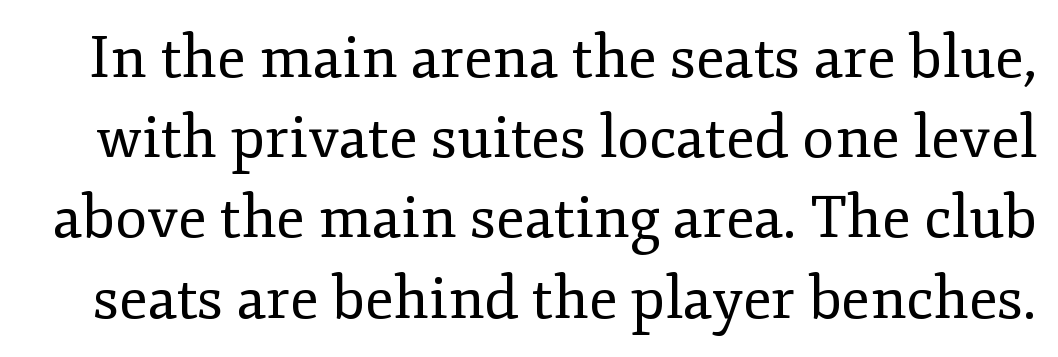
Q: Is the text bold? A: No.
Q: Is the text italic (slanted)? A: No, it is upright.
Q: Is the typeface a serif or a sans-serif typeface? A: Serif.
Q: Is the text underlined? A: No.
Q: Is the spacing between letters normal or unusually wide? A: Normal.
Q: Is the spacing between lines tight, normal or loose? A: Normal.
Q: Width (condensed, normal, or wide)? A: Normal.
Q: Stroke contrast? A: Low.
Q: x-height? A: Small.
Q: Monospaced? A: No.
